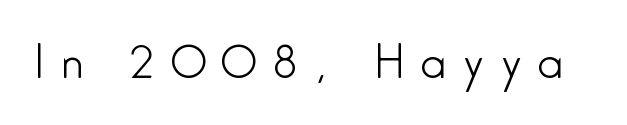
The image shows 43 px light, condensed sans-serif type, upright; set unusually wide letter spacing (+0.38 em), not underlined; low stroke contrast and a medium x-height.
